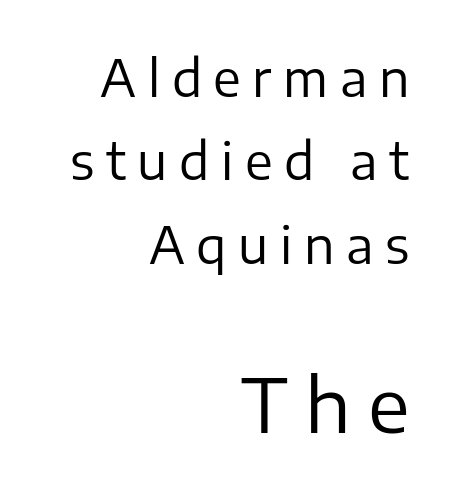
{"serif": "no", "italic": "no", "bold": "no", "weight": "regular", "width": "normal", "stroke_contrast": "low", "x_height": "medium", "monospaced": "no", "underline": "no", "align": "right", "line_spacing": "normal", "line_spacing_ratio": 1.67, "letter_spacing": "wide", "letter_spacing_em": 0.23, "larger_block": "second", "size_ratio": 1.5, "glyph_px": 75}
